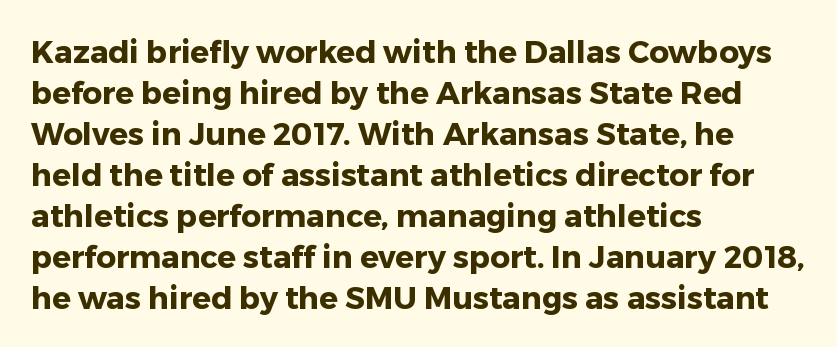
{"serif": "no", "italic": "no", "bold": "yes", "weight": "heavy", "width": "normal", "stroke_contrast": "low", "x_height": "medium", "monospaced": "no", "underline": "no", "align": "left", "line_spacing": "normal", "line_spacing_ratio": 1.32, "letter_spacing": "normal", "letter_spacing_em": 0.0, "glyph_px": 31}
